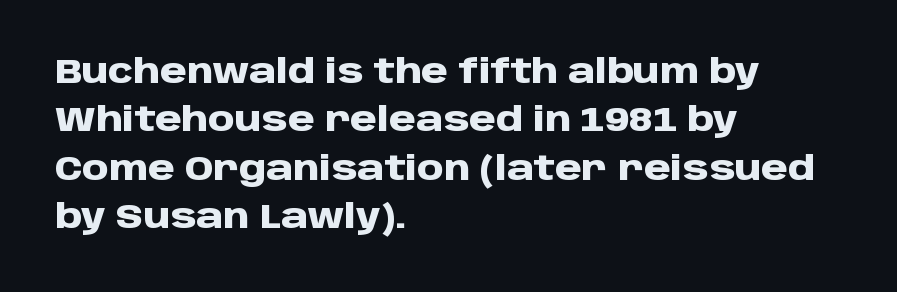
Q: Is the text bold? A: Yes.
Q: Is the text italic (slanted)? A: No, it is upright.
Q: Is the typeface a serif or a sans-serif typeface? A: Sans-serif.
Q: Is the text underlined? A: No.
Q: How is the paragraph aligned? A: Left-aligned.
Q: Is the spacing between letters normal or unusually wide? A: Normal.
Q: Is the spacing between lines tight, normal or loose? A: Normal.
Q: Width (condensed, normal, or wide)? A: Normal.
Q: Stroke contrast? A: Low.
Q: x-height? A: Large.
Q: Monospaced? A: No.
